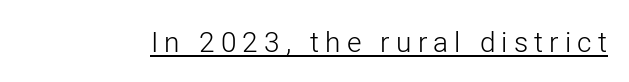
{"serif": "no", "italic": "no", "bold": "no", "weight": "light", "width": "normal", "stroke_contrast": "low", "x_height": "medium", "monospaced": "no", "underline": "yes", "letter_spacing": "wide", "letter_spacing_em": 0.22, "glyph_px": 28}
